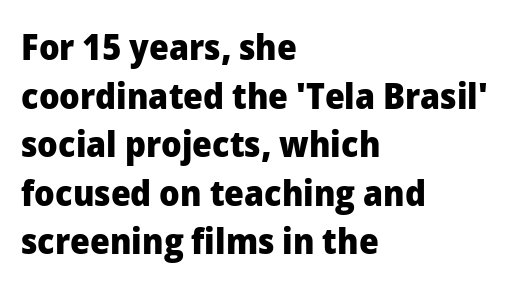
{"serif": "no", "italic": "no", "bold": "yes", "weight": "heavy", "width": "normal", "stroke_contrast": "low", "x_height": "medium", "monospaced": "no", "underline": "no", "align": "left", "line_spacing": "normal", "line_spacing_ratio": 1.35, "letter_spacing": "normal", "letter_spacing_em": 0.0, "glyph_px": 36}
